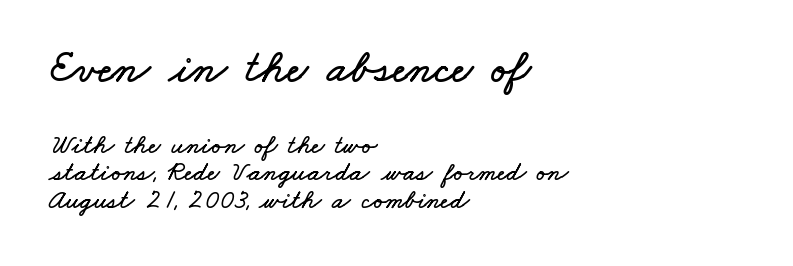
The image shows 47 px wide type; set left-aligned, tight line spacing (1.01x), normal letter spacing, not underlined; the first (top) block is 1.74x larger; low stroke contrast and a small x-height.
